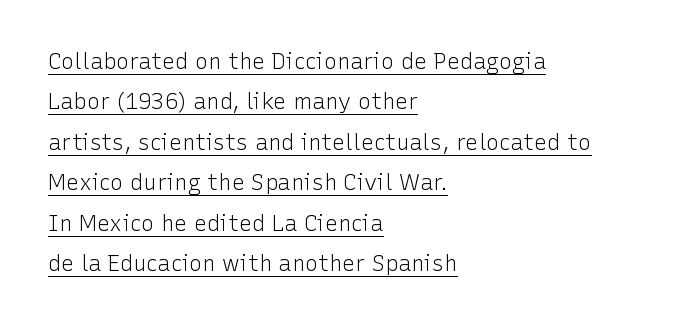
Caption: lettering with a line underneath. You can tell it's not italic because the verticals are truly vertical. Does the copy run flush right? No — it runs flush left. Stems here are at most as thick as an everyday book face.
